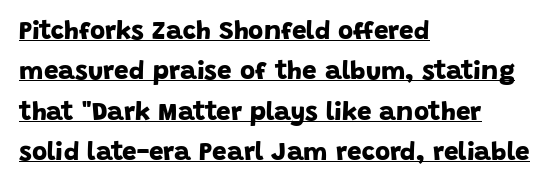
{"bold": "yes", "underline": "yes", "align": "left", "line_spacing": "normal", "line_spacing_ratio": 1.55, "letter_spacing": "normal", "letter_spacing_em": 0.0, "glyph_px": 26}
